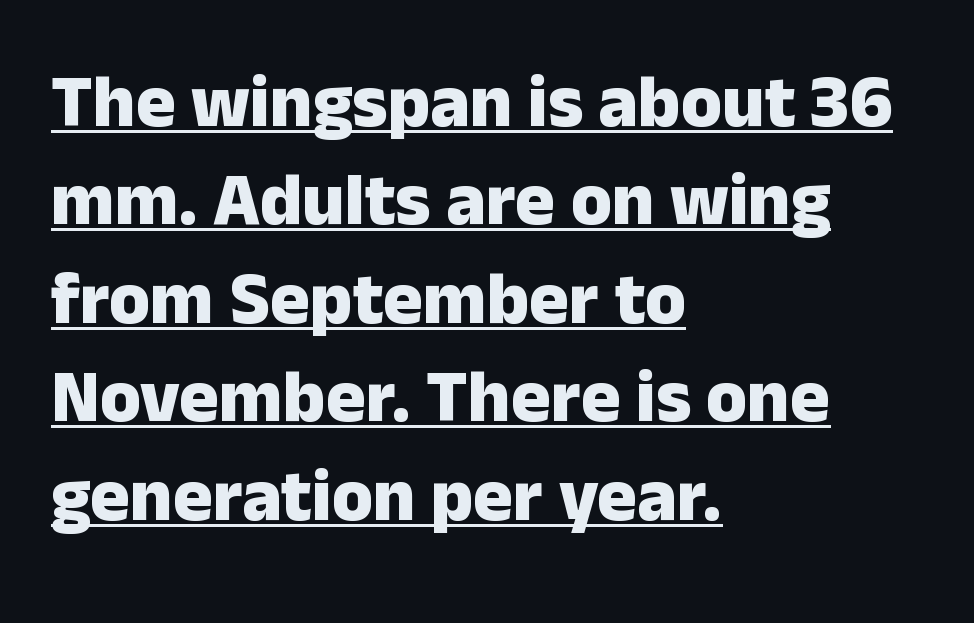
The passage shown is underscored from start to finish. Ascenders rise straight up at ninety degrees. The block of text has a typical density, with ordinary space between rows. Every letter is thick-stroked: bold, no question. Here the designer chose a conventional face with non-uniform glyph widths. The gaps between neighbouring characters are ordinary and unremarkable.
